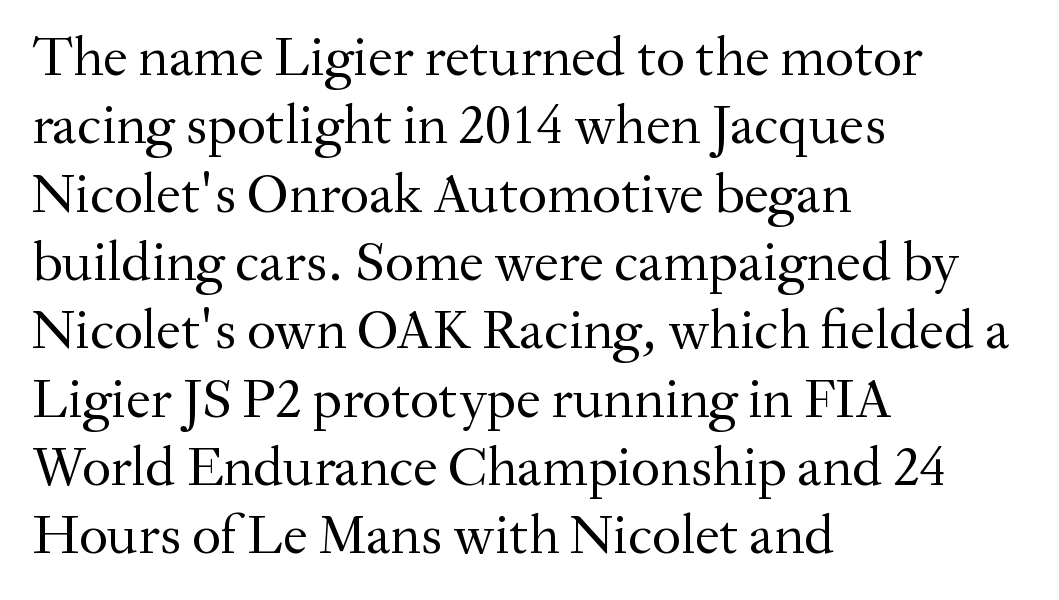
{"serif": "yes", "italic": "no", "bold": "no", "weight": "regular", "width": "normal", "stroke_contrast": "medium", "x_height": "small", "monospaced": "no", "underline": "no", "align": "left", "line_spacing_ratio": 1.22, "letter_spacing": "normal", "letter_spacing_em": 0.0, "glyph_px": 56}
